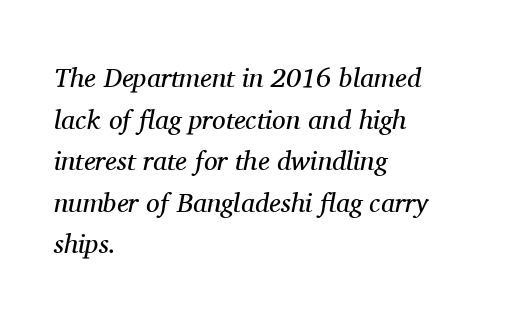
Q: Is the text bold? A: No.
Q: Is the text italic (slanted)? A: Yes, it leans right by about 11 degrees.
Q: Is the text underlined? A: No.
Q: How is the paragraph aligned? A: Left-aligned.
Q: Is the spacing between letters normal or unusually wide? A: Normal.
Q: Is the spacing between lines tight, normal or loose? A: Normal.
